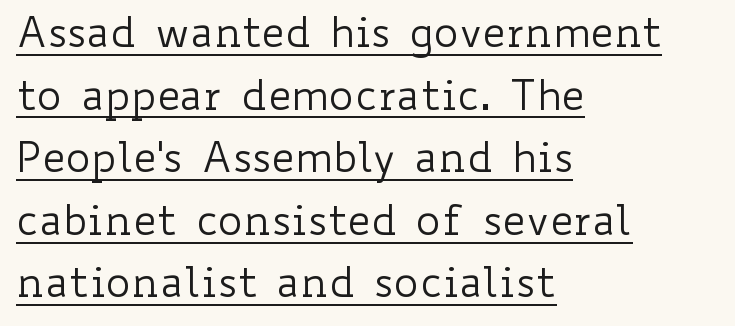
{"italic": "no", "bold": "no", "weight": "regular", "width": "wide", "stroke_contrast": "low", "x_height": "small", "monospaced": "no", "underline": "yes", "align": "left", "line_spacing": "normal", "line_spacing_ratio": 1.49, "letter_spacing": "normal", "letter_spacing_em": 0.0, "glyph_px": 42}
